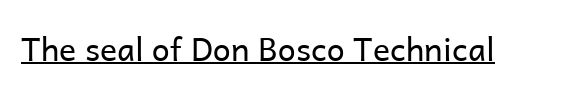
{"serif": "no", "italic": "no", "bold": "no", "weight": "regular", "width": "normal", "stroke_contrast": "low", "x_height": "medium", "monospaced": "no", "underline": "yes", "letter_spacing": "normal", "letter_spacing_em": 0.0, "glyph_px": 32}
